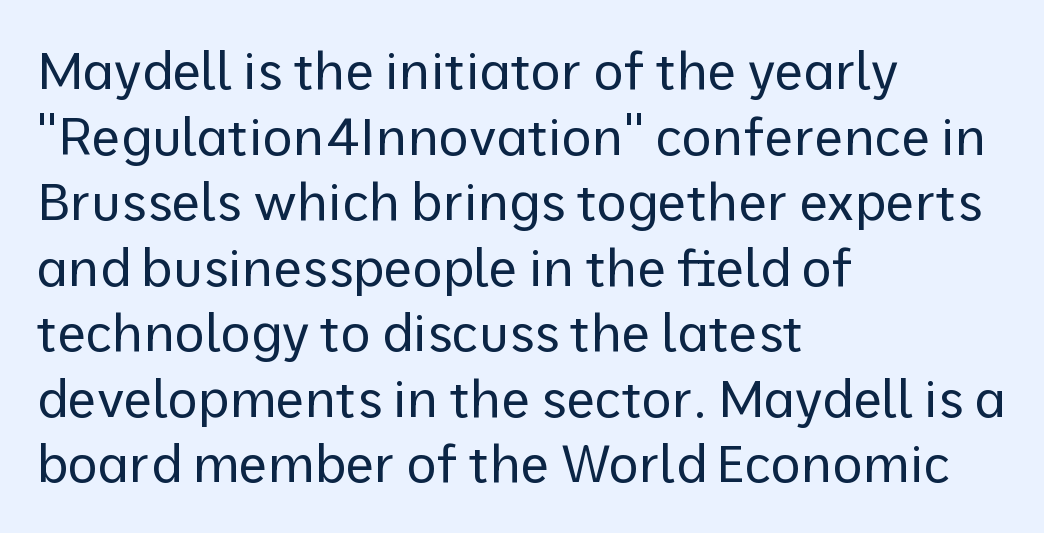
The image shows 52 px regular-weight sans-serif type, upright; set left-aligned, normal line spacing (1.26x), normal letter spacing, not underlined; low stroke contrast and a medium x-height.
